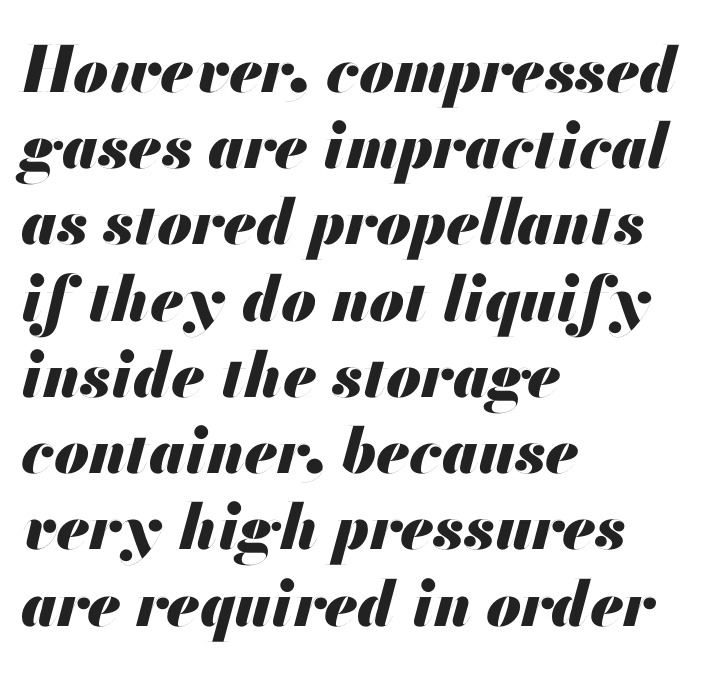
{"italic": "yes", "lean": "right", "slant_degrees": 13, "bold": "yes", "weight": "heavy", "width": "normal", "stroke_contrast": "medium", "x_height": "small", "monospaced": "no", "underline": "no", "align": "left", "line_spacing_ratio": 1.21, "letter_spacing": "normal", "letter_spacing_em": 0.0, "glyph_px": 63}
